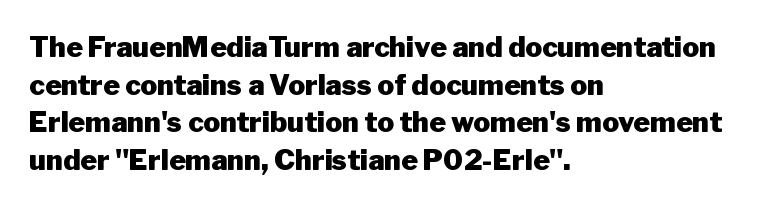
{"serif": "no", "italic": "no", "bold": "yes", "weight": "heavy", "width": "normal", "stroke_contrast": "low", "x_height": "medium", "monospaced": "no", "underline": "no", "align": "left", "line_spacing": "normal", "line_spacing_ratio": 1.34, "letter_spacing": "normal", "letter_spacing_em": 0.0, "glyph_px": 28}
